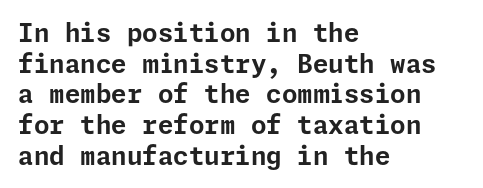
The image shows 25 px bold type, upright; set left-aligned, line spacing 1.23x, normal letter spacing, not underlined.
